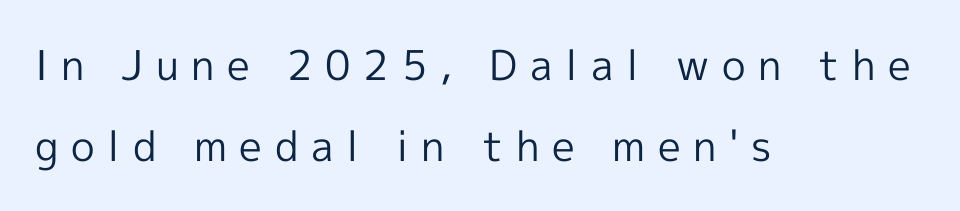
Q: Is the text bold? A: No.
Q: Is the text italic (slanted)? A: No, it is upright.
Q: Is the typeface a serif or a sans-serif typeface? A: Sans-serif.
Q: Is the text underlined? A: No.
Q: How is the paragraph aligned? A: Left-aligned.
Q: Is the spacing between letters normal or unusually wide? A: Unusually wide.
Q: Is the spacing between lines tight, normal or loose? A: Loose.
Q: Width (condensed, normal, or wide)? A: Normal.
Q: x-height? A: Medium.
Q: Monospaced? A: No.
